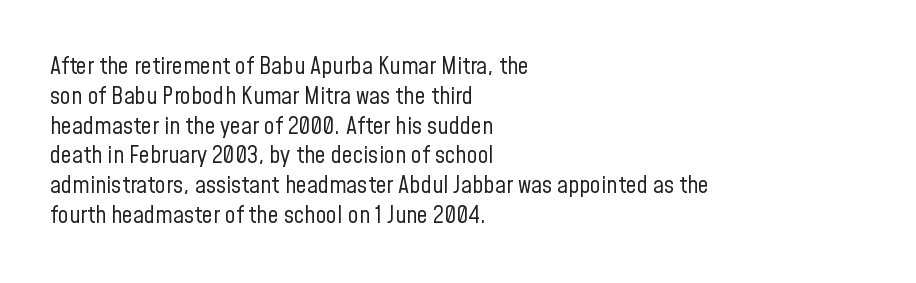
The image shows 24 px text type, upright; set left-aligned, line spacing 1.24x, normal letter spacing, not underlined.
